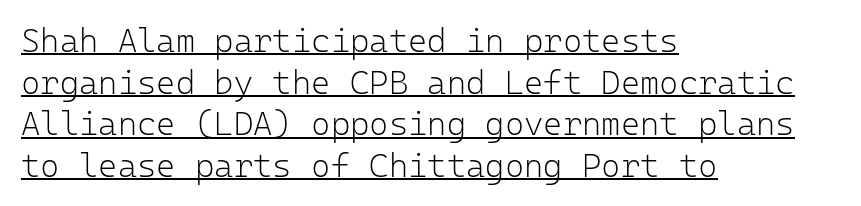
{"serif": "no", "italic": "no", "bold": "no", "weight": "light", "width": "normal", "stroke_contrast": "low", "x_height": "medium", "monospaced": "yes", "underline": "yes", "align": "left", "line_spacing": "normal", "line_spacing_ratio": 1.26, "letter_spacing": "normal", "letter_spacing_em": 0.0, "glyph_px": 33}
